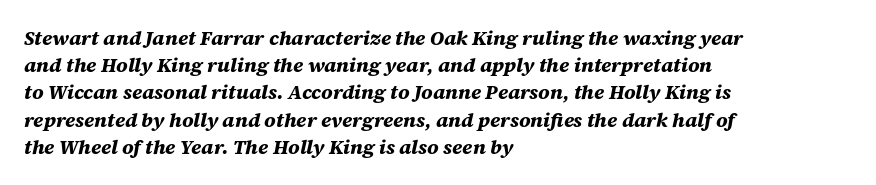
Where is the straight margin? On the left. The foot of each line stays bare and open. The line-height multiplier appears to be the usual default. The text carries the slant typical of an italic or oblique font.
